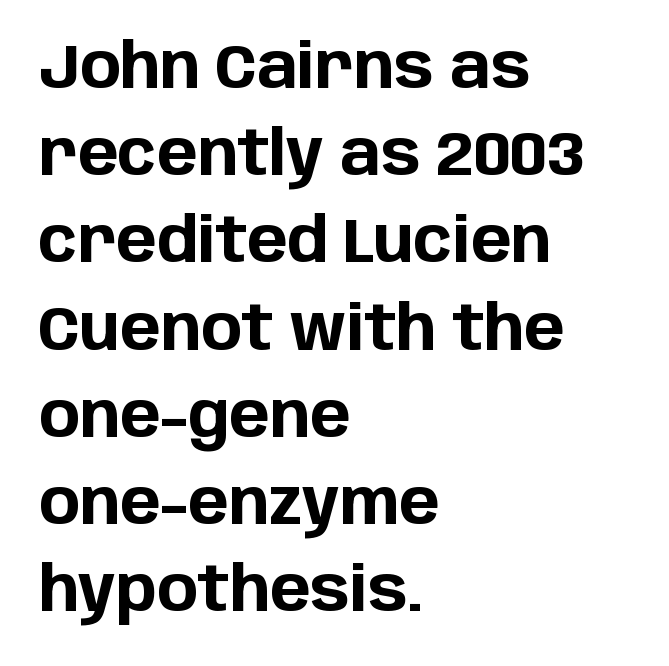
Does the leading feel generous? No, just average. Caption: multi-line text, flush left, ragged right. You could not count columns in this text — the font is proportionally spaced. Standard letterfit; no display-style spreading of the glyphs. The glyphs are unaccompanied by any horizontal stroke below them. Notice how thick the strokes are: this is what a full bold looks like.
